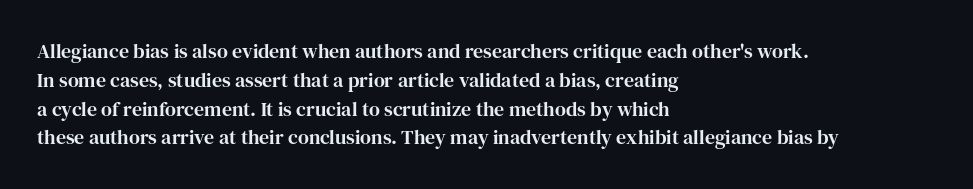
Q: Is the text italic (slanted)? A: No, it is upright.
Q: Is the text underlined? A: No.
Q: How is the paragraph aligned? A: Left-aligned.
Q: Is the spacing between letters normal or unusually wide? A: Normal.
Q: Is the spacing between lines tight, normal or loose? A: Normal.
